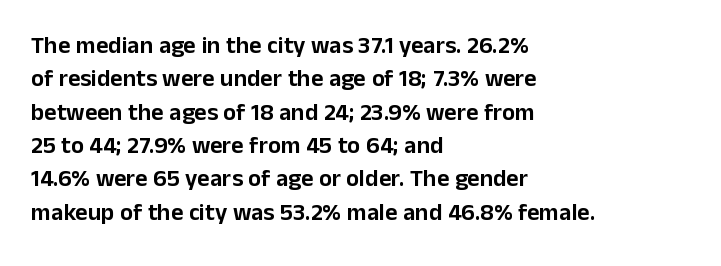
The image shows 24 px text type, upright; set left-aligned, normal line spacing (1.39x), normal letter spacing, not underlined.
